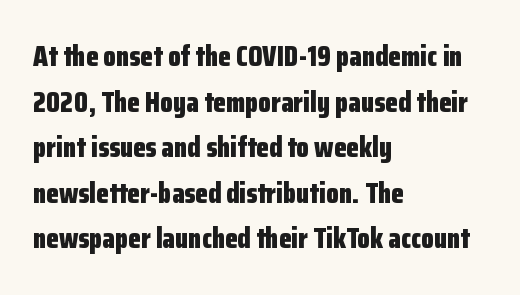
{"serif": "no", "italic": "no", "bold": "yes", "weight": "bold", "width": "condensed", "stroke_contrast": "low", "x_height": "medium", "monospaced": "no", "underline": "no", "align": "left", "line_spacing": "normal", "line_spacing_ratio": 1.57, "letter_spacing": "normal", "letter_spacing_em": 0.0, "glyph_px": 29}
